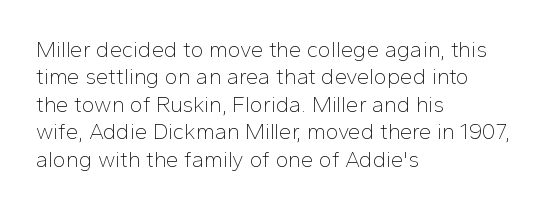
The image shows 22 px text type, upright; set left-aligned, normal line spacing (1.25x), normal letter spacing, not underlined.
